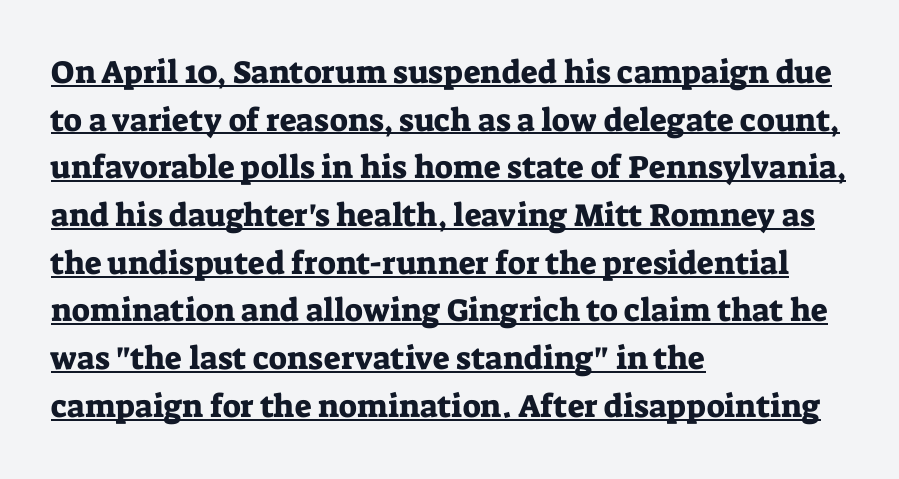
{"serif": "yes", "italic": "no", "width": "normal", "stroke_contrast": "low", "x_height": "medium", "monospaced": "no", "underline": "yes", "align": "left", "line_spacing": "normal", "line_spacing_ratio": 1.49, "letter_spacing": "normal", "letter_spacing_em": 0.0, "glyph_px": 32}
